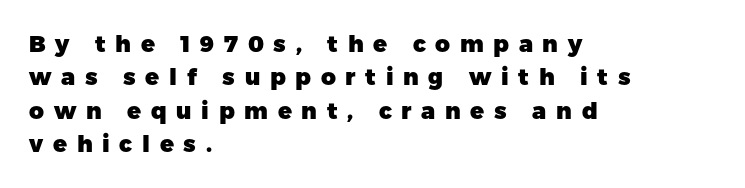
The image shows 23 px bold type, upright; set left-aligned, normal line spacing (1.45x), unusually wide letter spacing (+0.42 em), not underlined.
